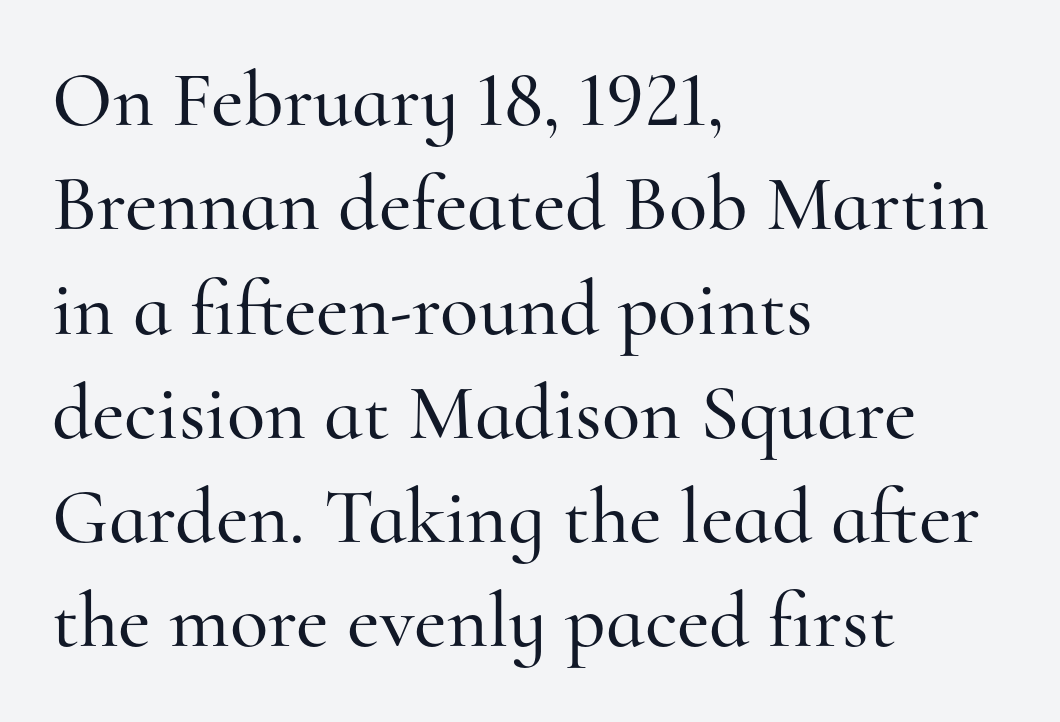
Q: Is the text italic (slanted)? A: No, it is upright.
Q: Is the typeface a serif or a sans-serif typeface? A: Serif.
Q: Is the text underlined? A: No.
Q: How is the paragraph aligned? A: Left-aligned.
Q: Is the spacing between letters normal or unusually wide? A: Normal.
Q: Is the spacing between lines tight, normal or loose? A: Normal.
Q: Width (condensed, normal, or wide)? A: Normal.
Q: Stroke contrast? A: High.
Q: x-height? A: Small.
Q: Monospaced? A: No.
